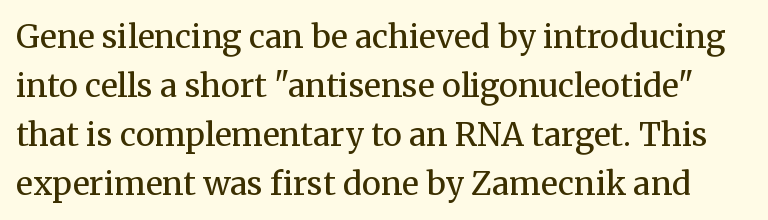
The image shows 32 px regular-weight serif type, upright; set normal line spacing (1.53x), normal letter spacing, not underlined; medium stroke contrast and a medium x-height.
